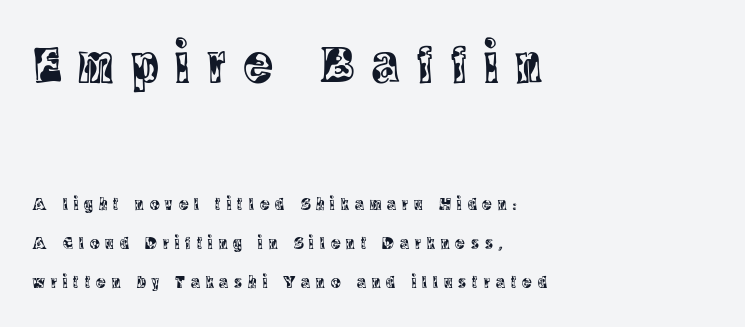
The image shows 54 px condensed serif type, upright; set left-aligned, loose line spacing (2.16x), unusually wide letter spacing (+0.33 em), not underlined; the first (top) block is 3.0x larger; a large x-height.
